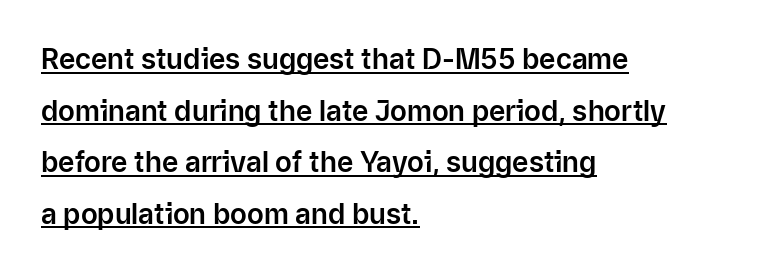
Q: Is the text italic (slanted)? A: No, it is upright.
Q: Is the typeface a serif or a sans-serif typeface? A: Sans-serif.
Q: Is the text underlined? A: Yes.
Q: How is the paragraph aligned? A: Left-aligned.
Q: Is the spacing between letters normal or unusually wide? A: Normal.
Q: Width (condensed, normal, or wide)? A: Normal.
Q: Stroke contrast? A: Low.
Q: x-height? A: Medium.
Q: Monospaced? A: No.
